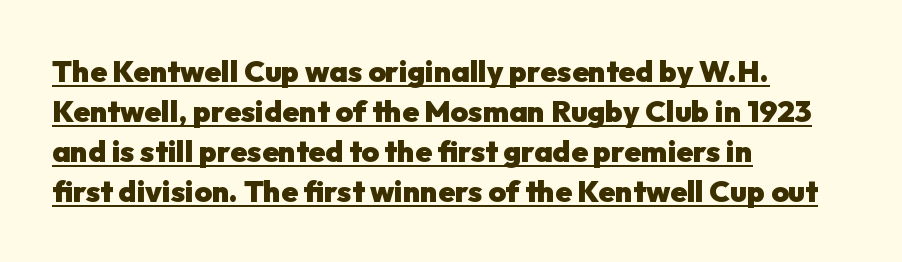
You could call the tracking neutral — neither tight nor loose. These characters rest on top of a visible drawn line. You'd pick this weight for a headline — it's a proper bold. Typeset ragged right — the left edge is the straight one.
